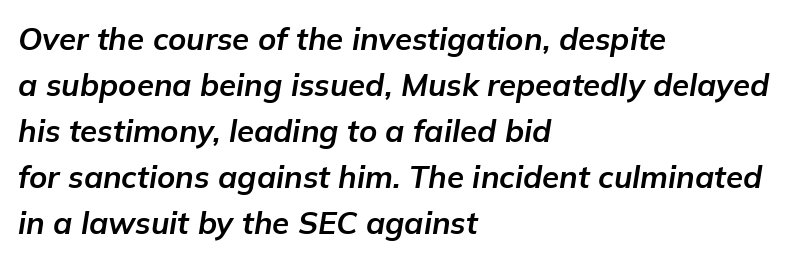
The image shows 31 px bold type, italic (leaning right); set left-aligned, normal line spacing (1.48x), normal letter spacing, not underlined; low stroke contrast and a medium x-height.
